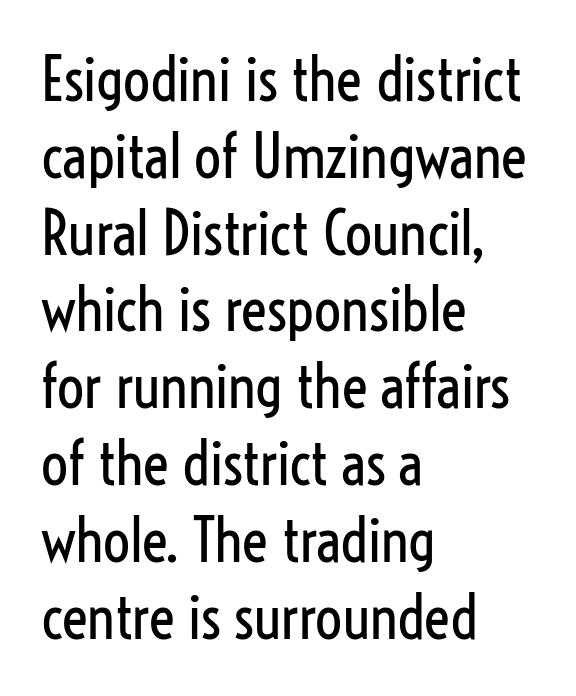
The image shows 60 px regular-weight, condensed sans-serif type, upright; set left-aligned, normal line spacing (1.28x), normal letter spacing, not underlined; low stroke contrast and a medium x-height.
